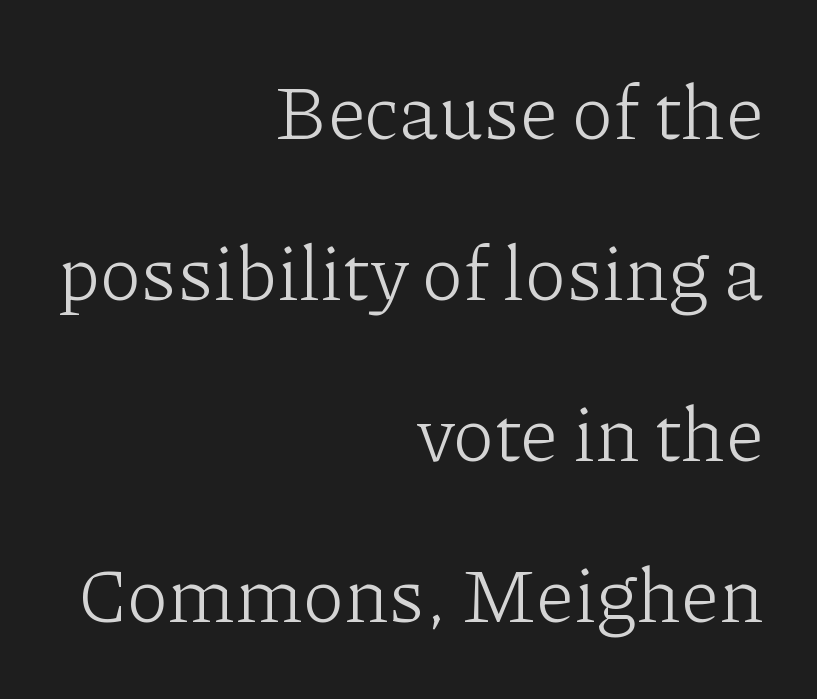
The rendering anchors every line to the right-hand side. The baseline area is clear. The passage shown is typeset with a serif family. Is the letter spacing exaggerated? No — it looks like the ordinary default. The typeface has the unassuming heft of standard copy or less.
